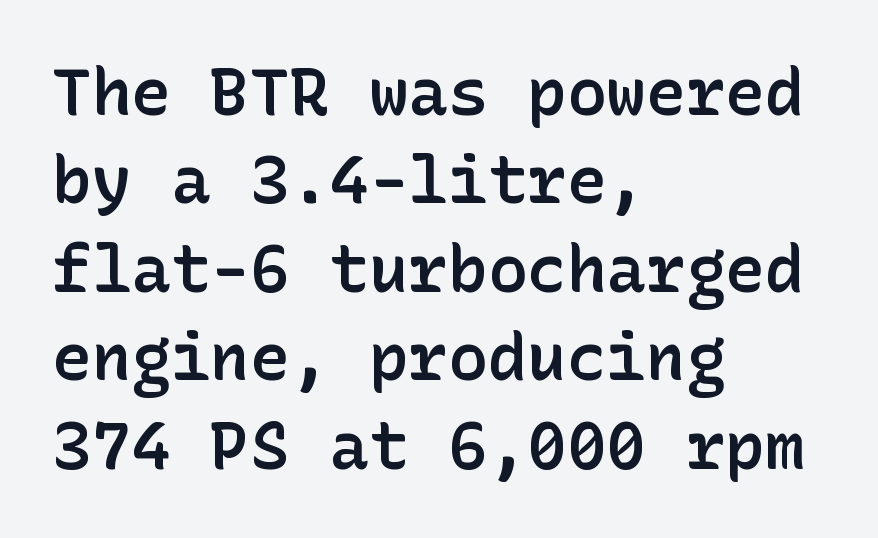
The letterforms sit shoulder to shoulder at normal distance. Which margin do the lines hug? The left one — the right edge is uneven. Quick note: interline space is typical. This sample uses an upright cut, with every glyph sitting square on the baseline.
